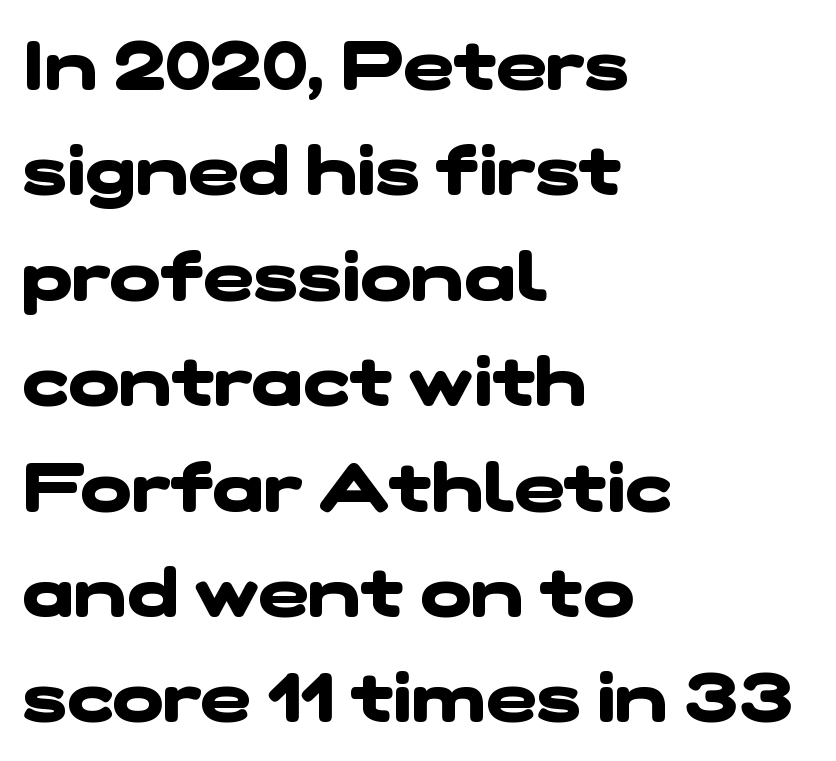
The image shows 68 px heavy, wide sans-serif type; set left-aligned, normal line spacing (1.55x), normal letter spacing, not underlined; low stroke contrast and a medium x-height.
